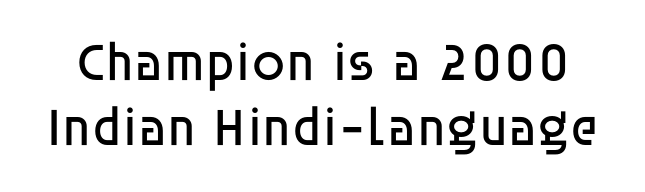
Q: Is the text bold? A: No.
Q: Is the text italic (slanted)? A: No, it is upright.
Q: Is the typeface a serif or a sans-serif typeface? A: Sans-serif.
Q: Is the text underlined? A: No.
Q: Is the spacing between letters normal or unusually wide? A: Normal.
Q: Width (condensed, normal, or wide)? A: Normal.
Q: Stroke contrast? A: Low.
Q: x-height? A: Large.
Q: Monospaced? A: No.
